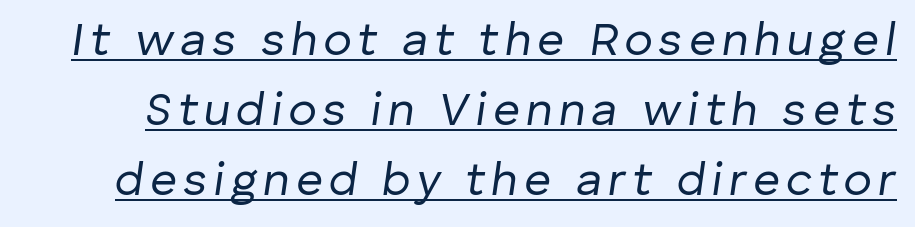
Q: Is the text bold? A: No.
Q: Is the text italic (slanted)? A: Yes, it leans right by about 8 degrees.
Q: Is the text underlined? A: Yes.
Q: Is the spacing between lines tight, normal or loose? A: Normal.
Q: Width (condensed, normal, or wide)? A: Normal.
Q: Stroke contrast? A: Low.
Q: x-height? A: Medium.
Q: Monospaced? A: No.
